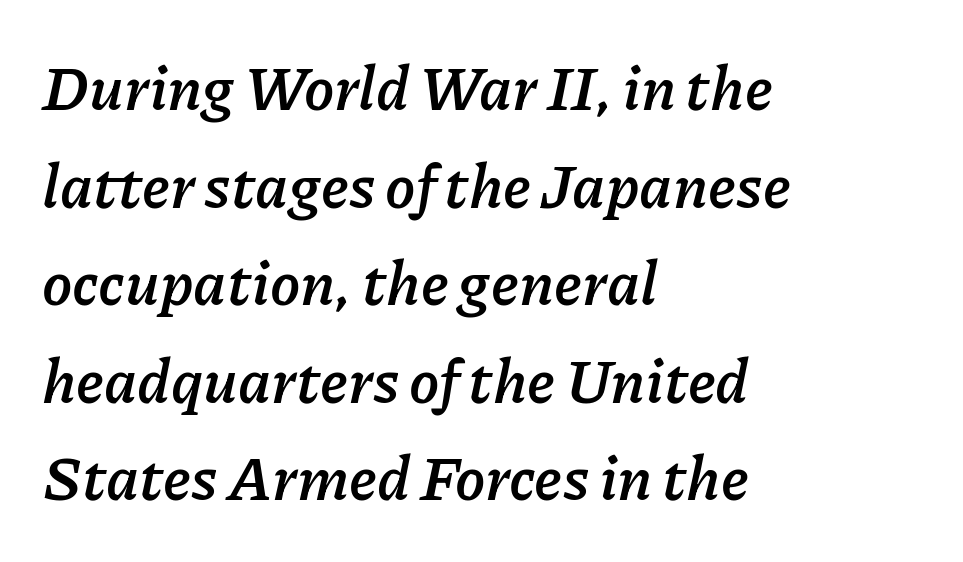
{"italic": "yes", "lean": "right", "slant_degrees": 11, "bold": "yes", "weight": "semibold", "width": "normal", "stroke_contrast": "low", "x_height": "medium", "monospaced": "no", "underline": "no", "align": "left", "line_spacing": "normal", "line_spacing_ratio": 1.6, "letter_spacing": "normal", "letter_spacing_em": 0.0, "glyph_px": 61}
